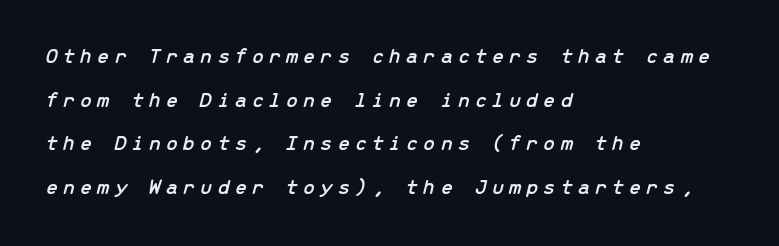
The rendering anchors every line to the left-hand side. The face used here has a pronounced slope to its letters. Here the glyphs are tracked loosely, breaking word shapes into spaced letters. Does the leading feel generous? Absolutely, it's lavish.
